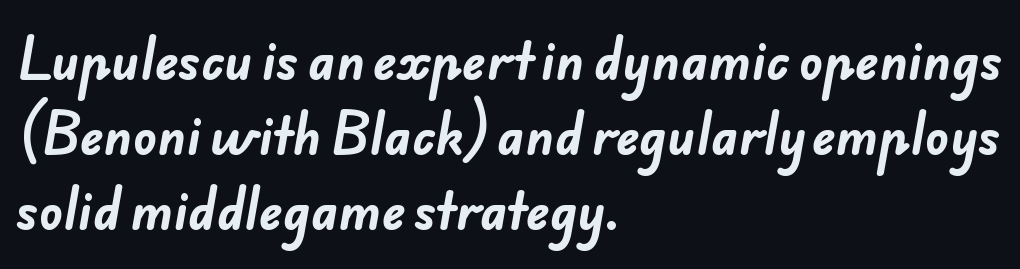
The image shows 49 px bold sans-serif type; set left-aligned, normal line spacing (1.53x), normal letter spacing, not underlined; low stroke contrast and a small x-height.
